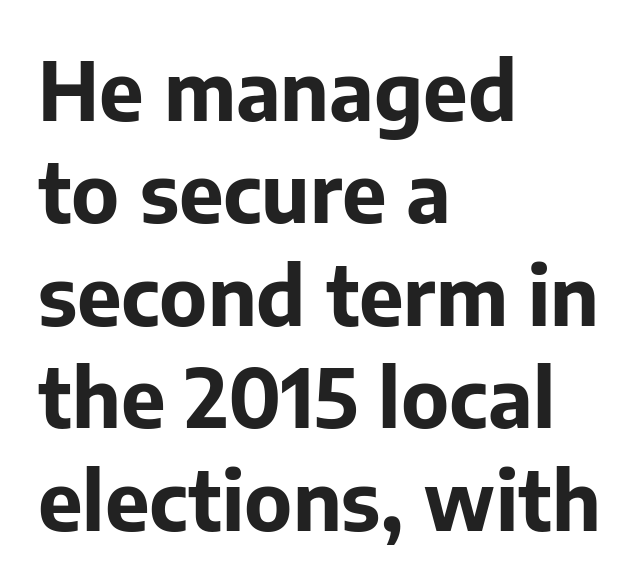
{"serif": "no", "italic": "no", "bold": "yes", "weight": "bold", "width": "normal", "stroke_contrast": "low", "x_height": "medium", "monospaced": "no", "underline": "no", "align": "left", "line_spacing": "normal", "line_spacing_ratio": 1.28, "letter_spacing": "normal", "letter_spacing_em": 0.0, "glyph_px": 80}
